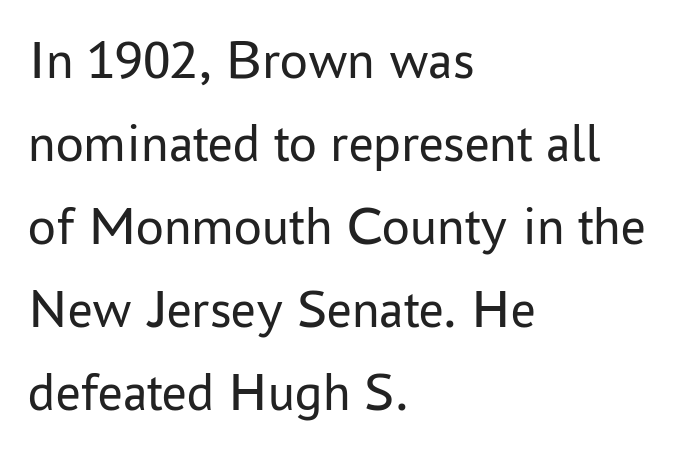
Honestly, the letter spacing is just normal — you wouldn't notice it. What kind of face is this? One without serifs — a sans. Ascenders rise straight up at ninety degrees. Is the block centered? No — it sits flush against the left margin. Words float on clear page, feet unadorned. No letter is thick-stroked: the sample isn't bold.
